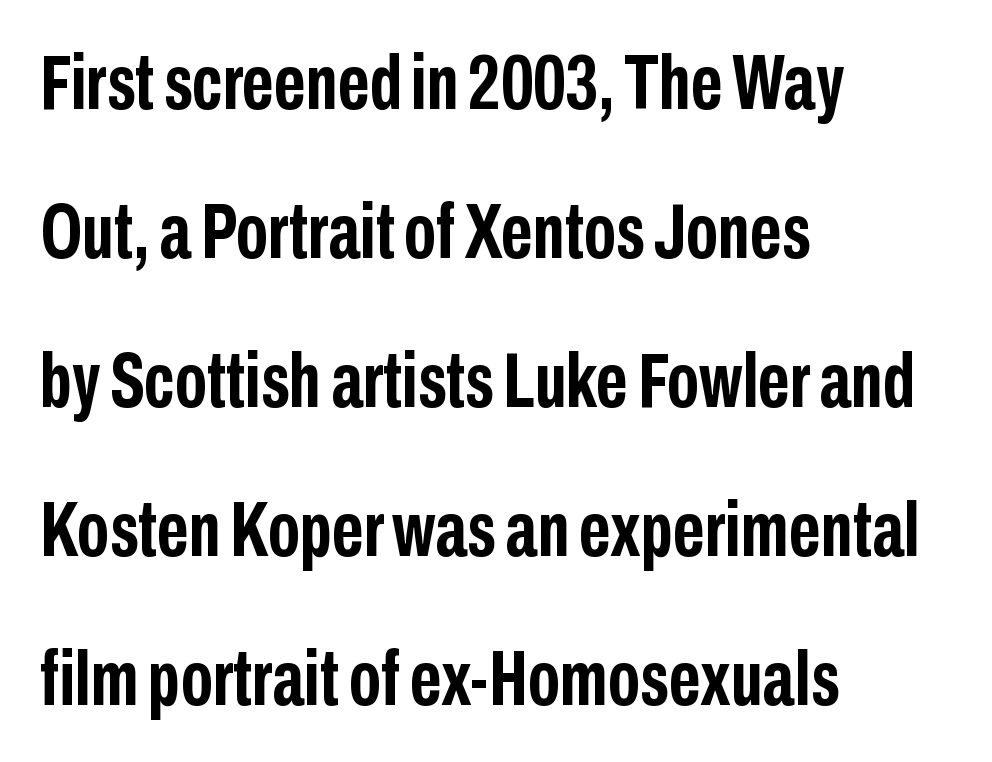
Unlike italic type, these characters show no tilt at all. The paragraph shown leans on its left margin. Here the glyphs are tracked normally, forming tight word shapes. Typographically, this falls in the sans-serif category. Bare-footed words on every line. These lines stand farther apart than default settings would place them.
